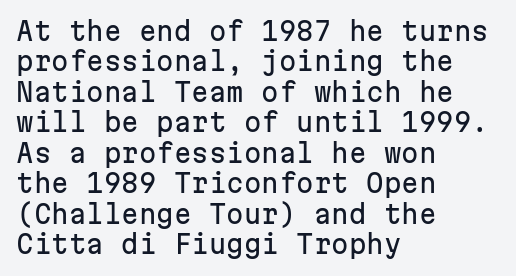
The typography opts for an upright posture over an oblique one. The letterforms sit shoulder to shoulder at normal distance. Compared with a centered layout, this one pins lines to the left instead. Descenders are the only things crossing below the line.
